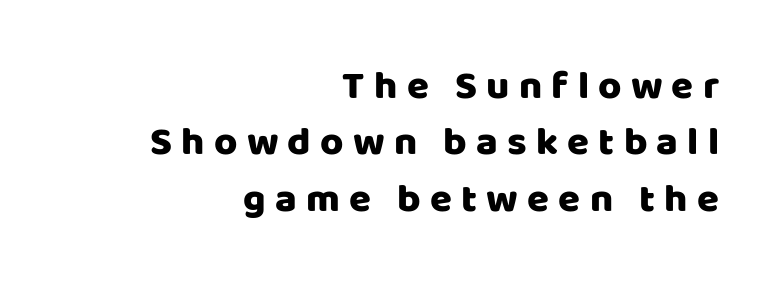
{"serif": "no", "italic": "no", "width": "normal", "stroke_contrast": "low", "x_height": "large", "monospaced": "no", "underline": "no", "align": "right", "line_spacing": "normal", "line_spacing_ratio": 1.41, "letter_spacing": "wide", "letter_spacing_em": 0.23, "glyph_px": 40}
